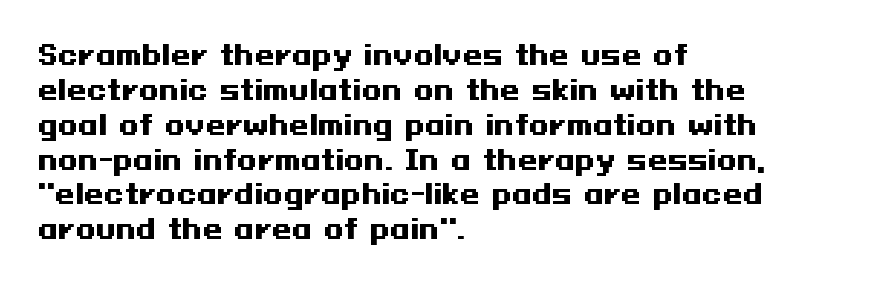
Q: Is the text bold? A: Yes.
Q: Is the text italic (slanted)? A: No, it is upright.
Q: Is the text underlined? A: No.
Q: How is the paragraph aligned? A: Left-aligned.
Q: Is the spacing between letters normal or unusually wide? A: Normal.
Q: Is the spacing between lines tight, normal or loose? A: Normal.
